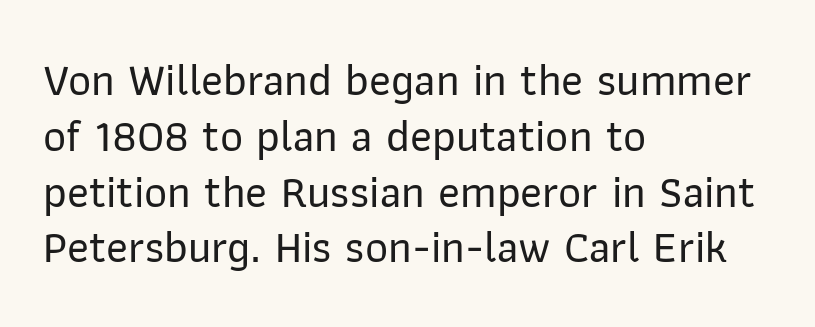
The text block is weighted toward the left margin, trailing off unevenly rightward. The typography opts for an upright posture over an oblique one. These lines are rendered in a variable-pitch font. The baseline area is clear. The face used here is a sans, in the tradition of grotesques and geometrics. Nothing unusual about the tracking: characters are spaced as the font intends.
